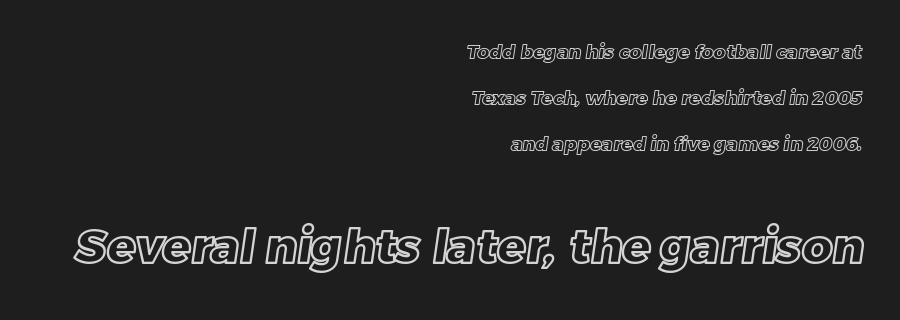
The image shows 47 px text type; set right-aligned, loose line spacing (2.43x), normal letter spacing, not underlined; the second (bottom) block is 2.47x larger; a large x-height.
